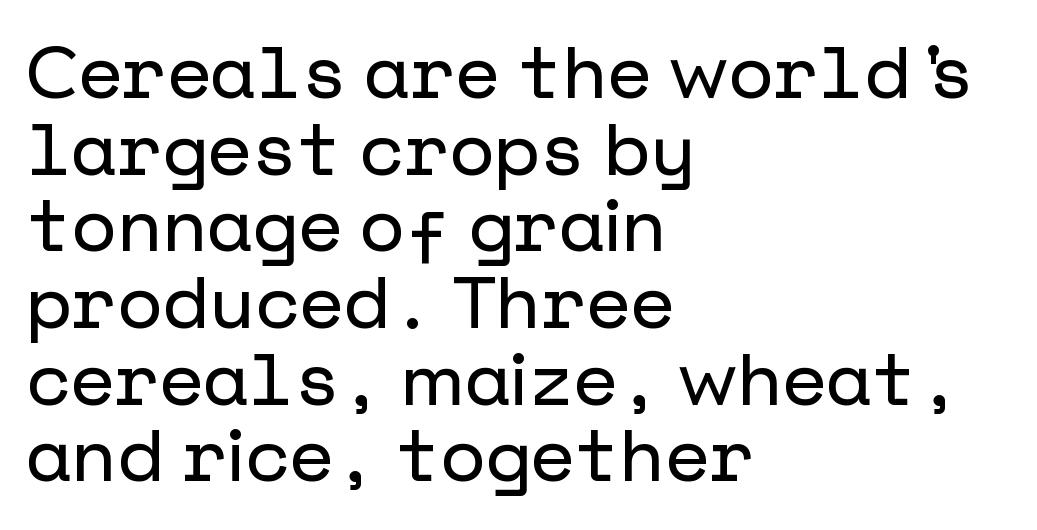
{"serif": "no", "italic": "no", "width": "normal", "stroke_contrast": "low", "x_height": "medium", "underline": "no", "align": "left", "line_spacing": "tight", "line_spacing_ratio": 1.05, "letter_spacing": "normal", "letter_spacing_em": 0.0, "glyph_px": 73}
